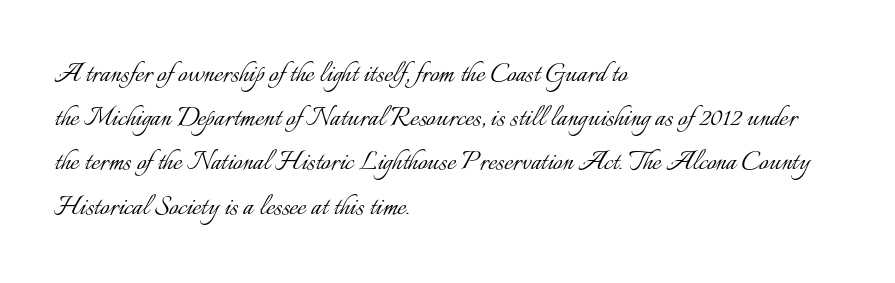
Q: Is the text bold? A: No.
Q: Is the text italic (slanted)? A: Yes.
Q: Is the text underlined? A: No.
Q: How is the paragraph aligned? A: Left-aligned.
Q: Is the spacing between letters normal or unusually wide? A: Normal.
Q: Is the spacing between lines tight, normal or loose? A: Normal.
Q: Width (condensed, normal, or wide)? A: Normal.
Q: Stroke contrast? A: Low.
Q: x-height? A: Small.
Q: Monospaced? A: No.
